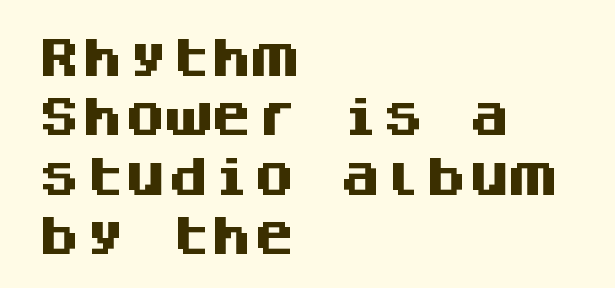
The image shows 43 px heavy sans-serif type, upright, monospaced; set left-aligned, normal line spacing (1.38x), normal letter spacing, not underlined; medium stroke contrast and a large x-height.
